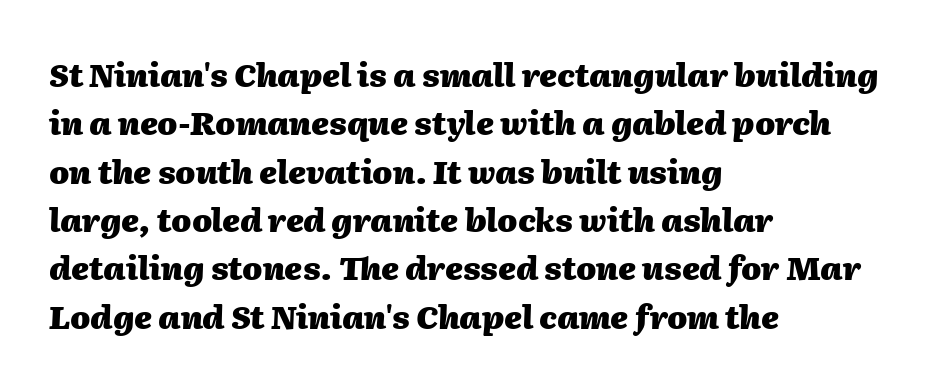
{"italic": "yes", "lean": "right", "slant_degrees": 2, "bold": "yes", "weight": "heavy", "width": "normal", "stroke_contrast": "medium", "x_height": "medium", "monospaced": "no", "underline": "no", "align": "left", "line_spacing": "normal", "line_spacing_ratio": 1.51, "letter_spacing": "normal", "letter_spacing_em": 0.0, "glyph_px": 32}
